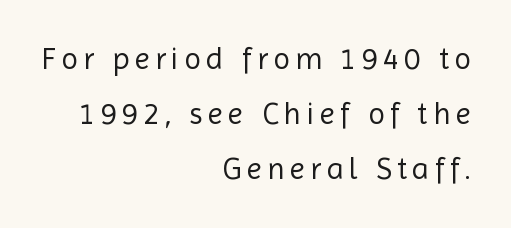
One-word summary of the alignment: right. Think of a printed novel: that variable character pitch is what you see here. Italic: no, the glyphs are upright roman. Letters have the restrained weight of plain body copy at most. I'd call this a sans setting — the letters go barefoot.
